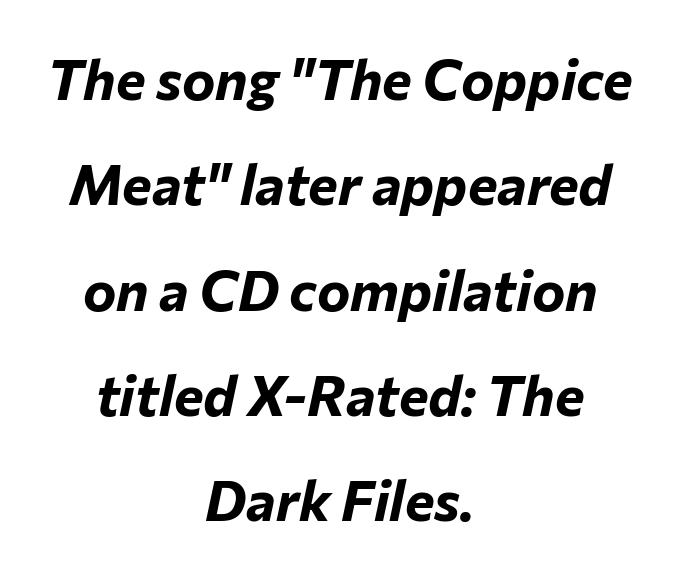
Q: Is the text bold? A: Yes.
Q: Is the text italic (slanted)? A: Yes, it leans right by about 12 degrees.
Q: Is the text underlined? A: No.
Q: How is the paragraph aligned? A: Centered.
Q: Is the spacing between letters normal or unusually wide? A: Normal.
Q: Width (condensed, normal, or wide)? A: Normal.
Q: Stroke contrast? A: Low.
Q: x-height? A: Medium.
Q: Monospaced? A: No.
